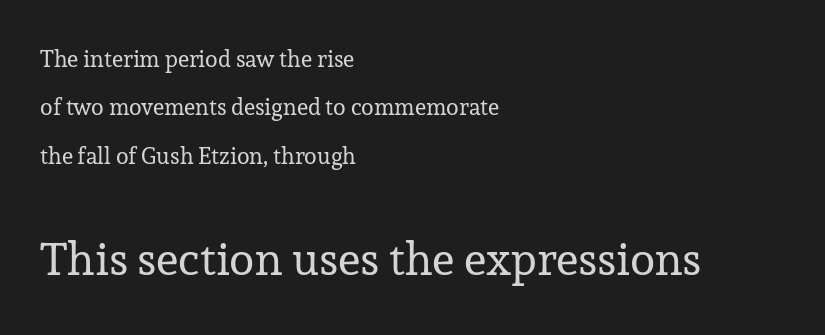
{"serif": "yes", "italic": "no", "bold": "no", "weight": "regular", "width": "normal", "stroke_contrast": "low", "x_height": "medium", "monospaced": "no", "underline": "no", "align": "left", "line_spacing": "loose", "line_spacing_ratio": 2.1, "letter_spacing": "normal", "letter_spacing_em": 0.0, "larger_block": "second", "size_ratio": 2.0, "glyph_px": 46}
